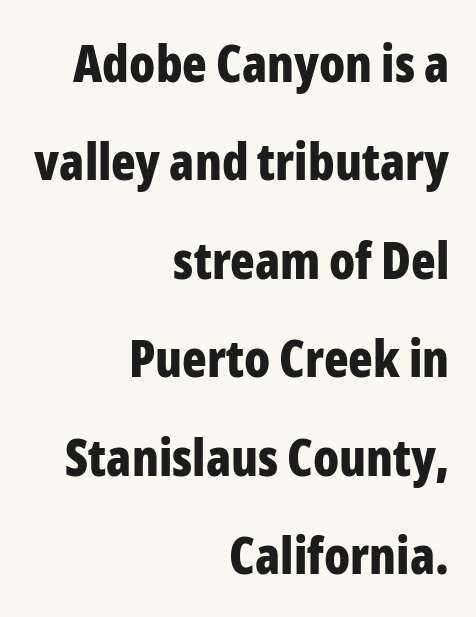
Q: Is the text bold? A: Yes.
Q: Is the text italic (slanted)? A: No, it is upright.
Q: Is the typeface a serif or a sans-serif typeface? A: Sans-serif.
Q: Is the text underlined? A: No.
Q: How is the paragraph aligned? A: Right-aligned.
Q: Is the spacing between letters normal or unusually wide? A: Normal.
Q: Is the spacing between lines tight, normal or loose? A: Loose.
Q: Width (condensed, normal, or wide)? A: Condensed.
Q: Stroke contrast? A: Low.
Q: x-height? A: Medium.
Q: Monospaced? A: No.
